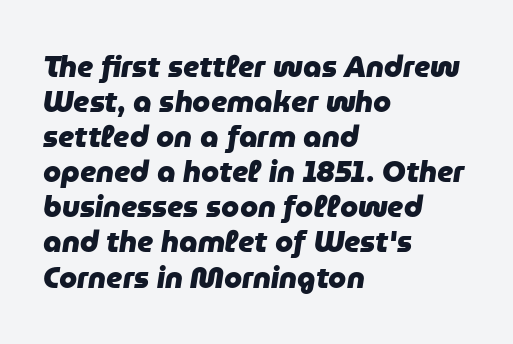
Q: Is the text bold? A: Yes.
Q: Is the text italic (slanted)? A: Yes, it leans right by about 9 degrees.
Q: Is the text underlined? A: No.
Q: How is the paragraph aligned? A: Left-aligned.
Q: Is the spacing between letters normal or unusually wide? A: Normal.
Q: Width (condensed, normal, or wide)? A: Normal.
Q: Stroke contrast? A: Low.
Q: x-height? A: Medium.
Q: Monospaced? A: No.
